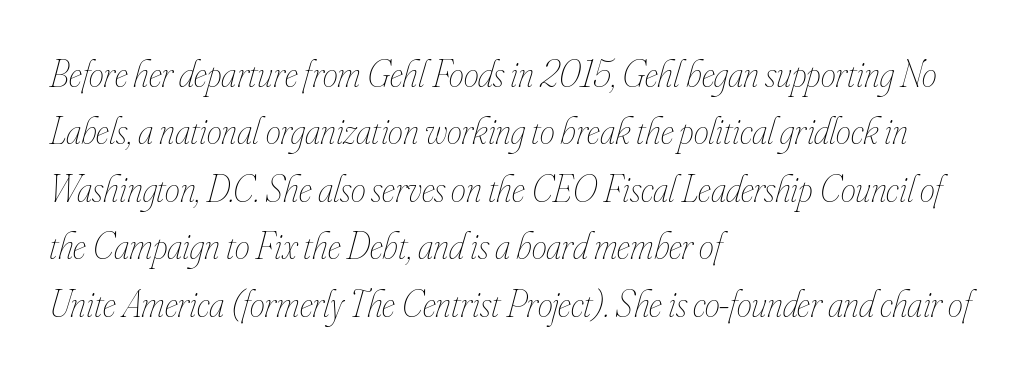
The specimen reads as italic at a glance. This rendering leaves character spacing at its baseline value. The rendering uses natural spacing where letterforms have individual widths. Unmarked baselines from the first word to the last.
